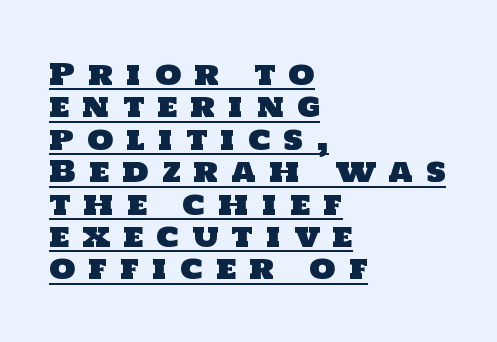
{"serif": "no", "width": "normal", "stroke_contrast": "low", "x_height": "large", "monospaced": "no", "underline": "yes", "align": "left", "line_spacing": "tight", "line_spacing_ratio": 1.08, "letter_spacing": "wide", "letter_spacing_em": 0.43, "glyph_px": 30}
